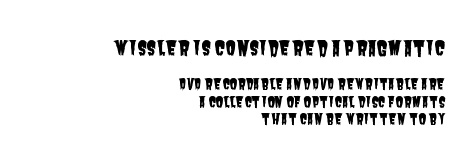
{"underline": "no", "align": "right", "line_spacing": "normal", "line_spacing_ratio": 1.28, "letter_spacing": "normal", "letter_spacing_em": 0.0, "larger_block": "first", "size_ratio": 1.43, "glyph_px": 20}
